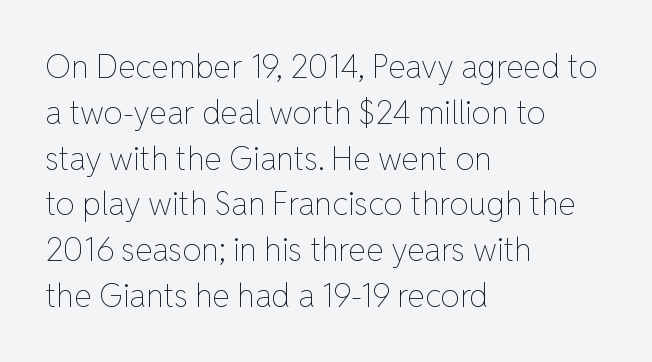
Q: Is the text bold? A: No.
Q: Is the text italic (slanted)? A: No, it is upright.
Q: Is the text underlined? A: No.
Q: How is the paragraph aligned? A: Left-aligned.
Q: Is the spacing between letters normal or unusually wide? A: Normal.
Q: Is the spacing between lines tight, normal or loose? A: Normal.
Q: Width (condensed, normal, or wide)? A: Normal.
Q: Stroke contrast? A: Low.
Q: x-height? A: Medium.
Q: Monospaced? A: No.
